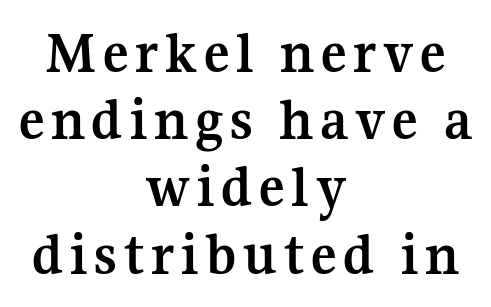
{"serif": "yes", "italic": "no", "bold": "yes", "weight": "semibold", "width": "normal", "stroke_contrast": "medium", "x_height": "medium", "monospaced": "no", "underline": "no", "align": "center", "line_spacing": "tight", "line_spacing_ratio": 1.12, "glyph_px": 60}
